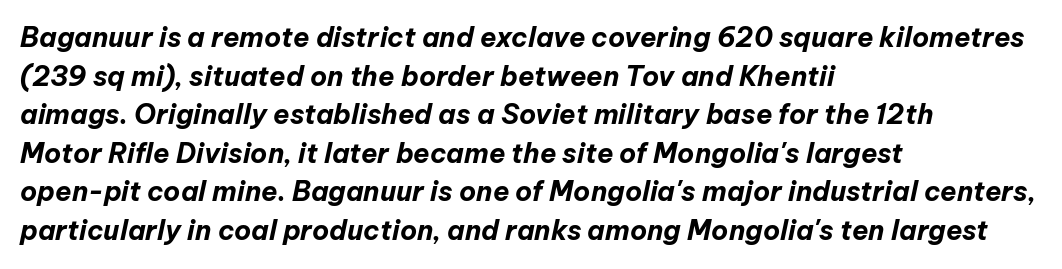
The words here are not underlined. The face used here has a pronounced slope to its letters. Summary of vertical rhythm: regular, with standard interline spacing. Emphasis by weight is at full strength: bold.
